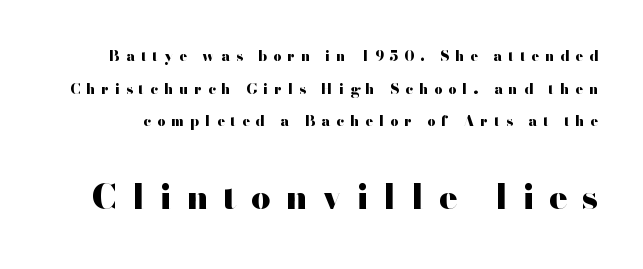
The image shows 34 px heavy, wide sans-serif type, upright; set loose line spacing (2.33x), unusually wide letter spacing (+0.43 em), not underlined; the second (bottom) block is 2.43x larger; high stroke contrast and a small x-height.
